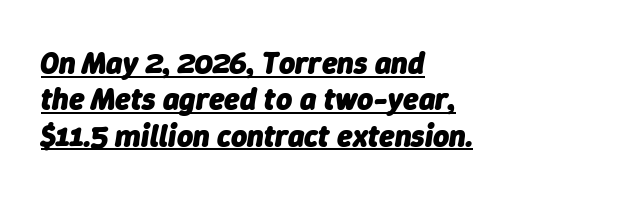
{"italic": "yes", "lean": "right", "slant_degrees": 9, "bold": "yes", "weight": "heavy", "width": "normal", "stroke_contrast": "low", "x_height": "medium", "monospaced": "no", "underline": "yes", "align": "left", "line_spacing_ratio": 1.17, "letter_spacing": "normal", "letter_spacing_em": 0.0, "glyph_px": 31}
